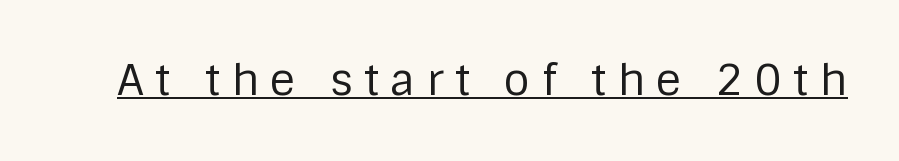
{"serif": "no", "italic": "no", "bold": "no", "weight": "regular", "width": "normal", "stroke_contrast": "low", "x_height": "large", "monospaced": "no", "underline": "yes", "letter_spacing": "wide", "letter_spacing_em": 0.26, "glyph_px": 43}
